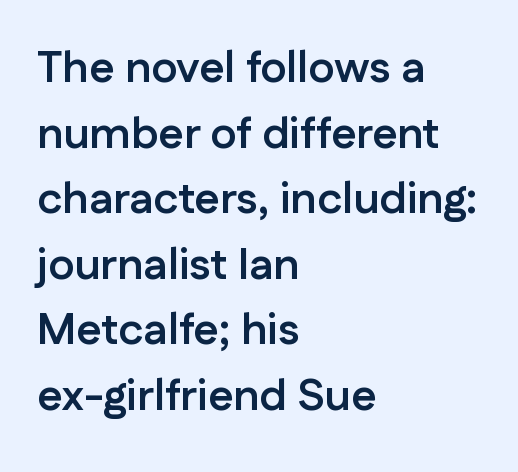
{"serif": "no", "italic": "no", "bold": "yes", "weight": "semibold", "width": "normal", "stroke_contrast": "low", "x_height": "medium", "monospaced": "no", "underline": "no", "align": "left", "line_spacing": "normal", "line_spacing_ratio": 1.49, "letter_spacing": "normal", "letter_spacing_em": 0.0, "glyph_px": 44}
